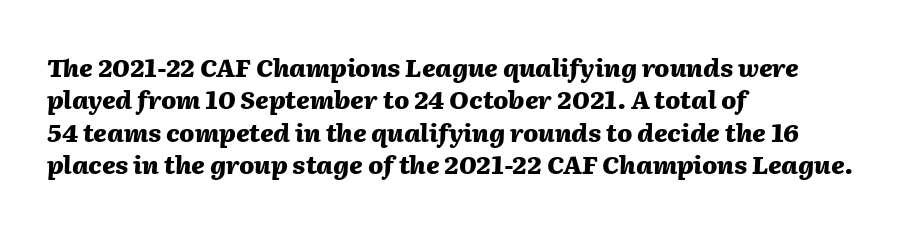
Q: Is the text bold? A: Yes.
Q: Is the text italic (slanted)? A: Yes, it leans right by about 2 degrees.
Q: Is the text underlined? A: No.
Q: How is the paragraph aligned? A: Left-aligned.
Q: Is the spacing between letters normal or unusually wide? A: Normal.
Q: Is the spacing between lines tight, normal or loose? A: Normal.
